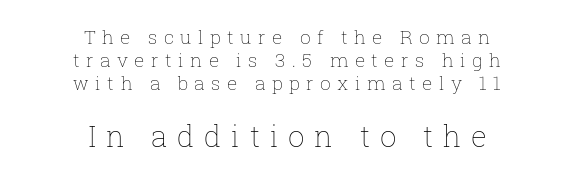
Any mark beneath the type? The region is blank. No chunkiness to these letters — they're not bold. Is the letter spacing exaggerated? Yes — the characters are pushed far apart. Spacing verdict: proportional, widths tailored to each character. You get the small type first, then a jump to larger type.
